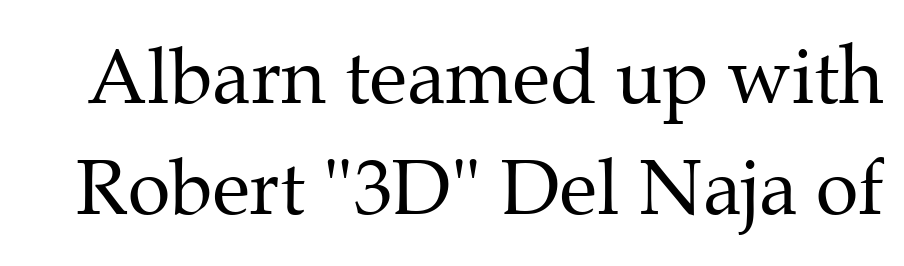
{"serif": "yes", "italic": "no", "bold": "no", "weight": "regular", "width": "normal", "stroke_contrast": "medium", "x_height": "medium", "monospaced": "no", "underline": "no", "line_spacing": "normal", "line_spacing_ratio": 1.44, "letter_spacing": "normal", "letter_spacing_em": 0.0, "glyph_px": 77}
